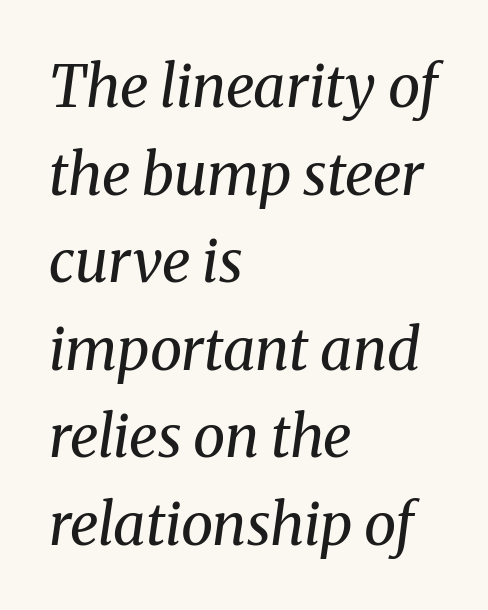
Q: Is the text bold? A: No.
Q: Is the text italic (slanted)? A: Yes, it leans right by about 8 degrees.
Q: Is the typeface a serif or a sans-serif typeface? A: Serif.
Q: Is the text underlined? A: No.
Q: How is the paragraph aligned? A: Left-aligned.
Q: Is the spacing between letters normal or unusually wide? A: Normal.
Q: Is the spacing between lines tight, normal or loose? A: Normal.
Q: Width (condensed, normal, or wide)? A: Normal.
Q: Stroke contrast? A: Medium.
Q: x-height? A: Medium.
Q: Monospaced? A: No.
